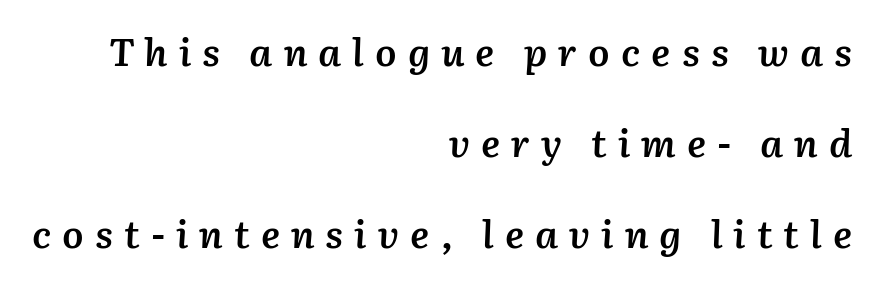
Spacing verdict: proportional, widths tailored to each character. Caption: semibold face, moderately heavy strokes. A great deal of white space separates one row of letters from the next. The letterforms stand isolated, each surrounded by extra space. A flush-right, rag-left setting is used for this passage. The font's italic variant was chosen for this text.
